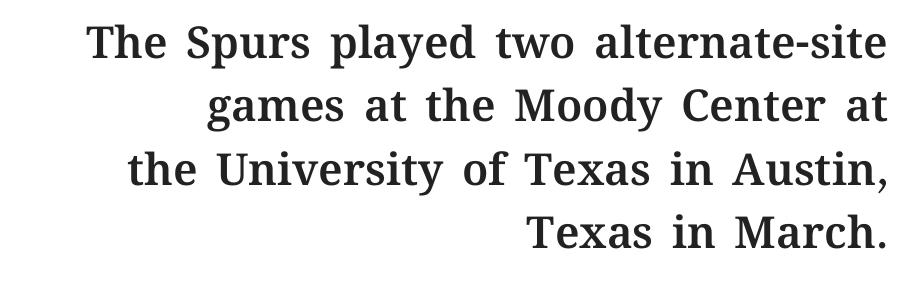
Q: Is the text italic (slanted)? A: No, it is upright.
Q: Is the text underlined? A: No.
Q: How is the paragraph aligned? A: Right-aligned.
Q: Is the spacing between letters normal or unusually wide? A: Normal.
Q: Is the spacing between lines tight, normal or loose? A: Normal.
Q: Width (condensed, normal, or wide)? A: Normal.
Q: Stroke contrast? A: Medium.
Q: x-height? A: Medium.
Q: Monospaced? A: No.
